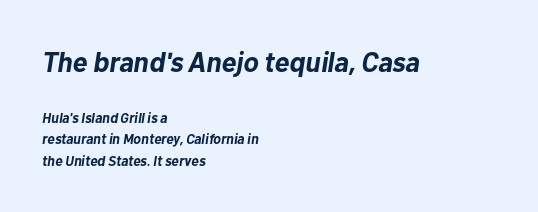
{"italic": "yes", "lean": "right", "slant_degrees": 10, "bold": "yes", "weight": "bold", "width": "normal", "stroke_contrast": "low", "x_height": "medium", "monospaced": "no", "underline": "no", "align": "left", "line_spacing": "normal", "line_spacing_ratio": 1.54, "letter_spacing": "normal", "letter_spacing_em": 0.0, "larger_block": "first", "size_ratio": 2.0, "glyph_px": 28}
